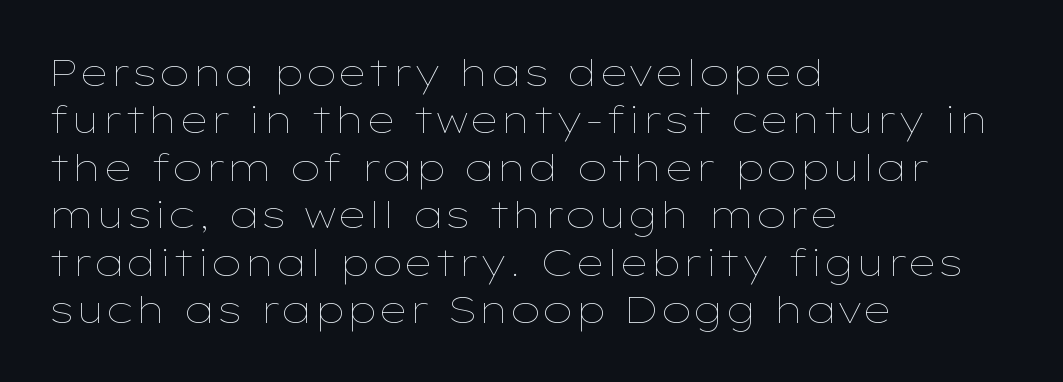
The horizontal fit of the characters is conventional and even. The typeface has the unassuming heft of standard copy or less. Proportional: the letters do not fall into vertical columns. Summary of vertical rhythm: regular, with standard interline spacing. Every character sits straight up, as roman type does. A clean baseline with only descenders dipping below it.
